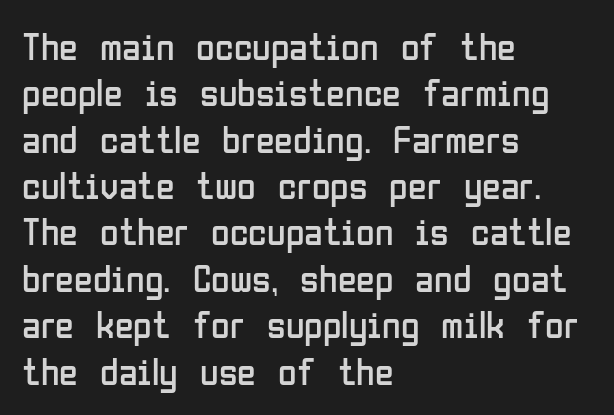
Q: Is the text bold? A: No.
Q: Is the text italic (slanted)? A: No, it is upright.
Q: Is the typeface a serif or a sans-serif typeface? A: Sans-serif.
Q: Is the text underlined? A: No.
Q: How is the paragraph aligned? A: Left-aligned.
Q: Is the spacing between letters normal or unusually wide? A: Normal.
Q: Width (condensed, normal, or wide)? A: Condensed.
Q: Stroke contrast? A: Low.
Q: x-height? A: Medium.
Q: Monospaced? A: No.
